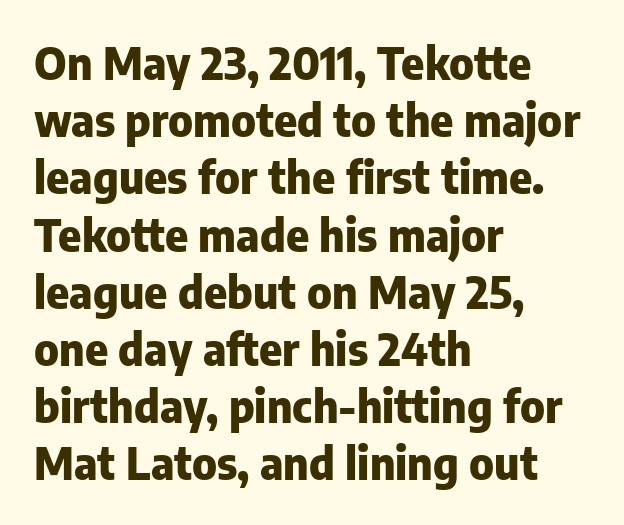
Q: Is the text bold? A: Yes.
Q: Is the text italic (slanted)? A: No, it is upright.
Q: Is the typeface a serif or a sans-serif typeface? A: Sans-serif.
Q: Is the text underlined? A: No.
Q: How is the paragraph aligned? A: Left-aligned.
Q: Is the spacing between letters normal or unusually wide? A: Normal.
Q: Is the spacing between lines tight, normal or loose? A: Normal.
Q: Width (condensed, normal, or wide)? A: Normal.
Q: Stroke contrast? A: Low.
Q: x-height? A: Medium.
Q: Monospaced? A: No.
